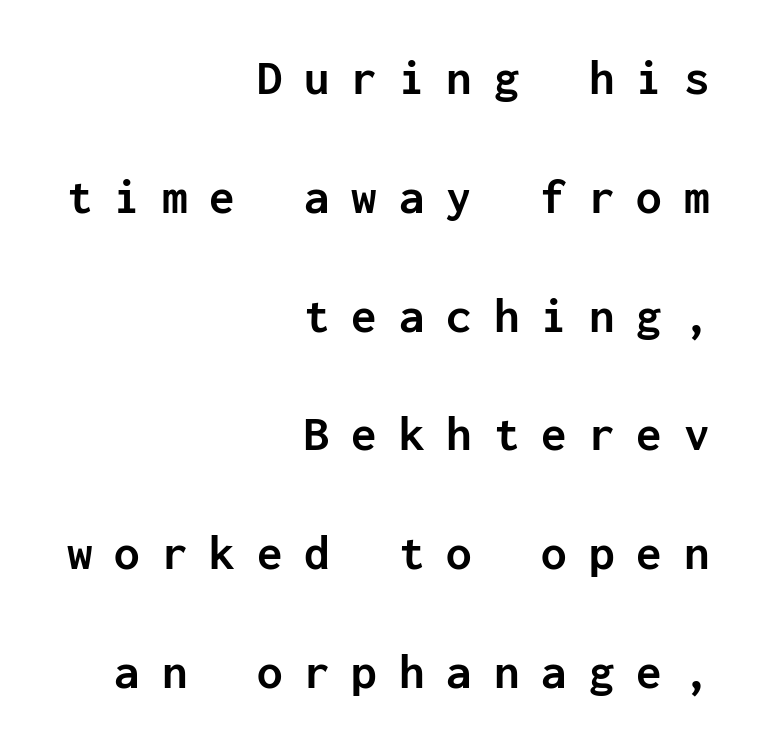
The image shows 51 px semibold sans-serif type, upright, monospaced; set right-aligned, loose line spacing (2.33x), unusually wide letter spacing (+0.43 em), not underlined; low stroke contrast and a medium x-height.
